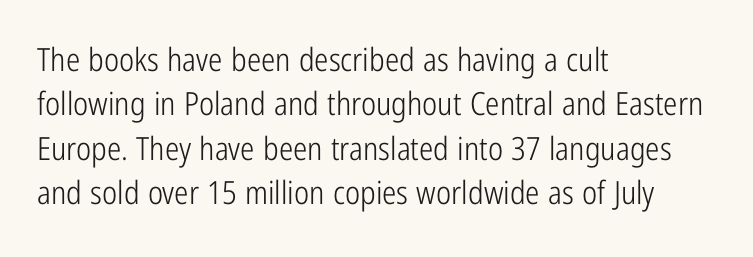
The image shows 32 px light, condensed sans-serif type, upright; set left-aligned, normal line spacing (1.39x), normal letter spacing, not underlined; low stroke contrast and a medium x-height.
